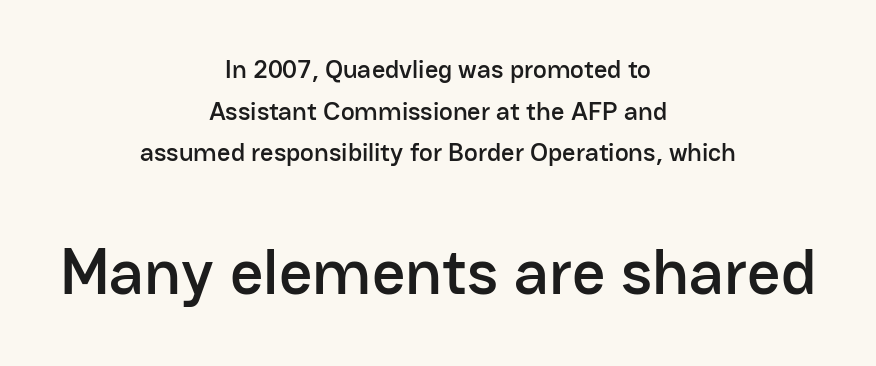
The image shows 65 px sans-serif type, upright; set centered, normal line spacing (1.6x), normal letter spacing, not underlined; the second (bottom) block is 2.5x larger; low stroke contrast and a medium x-height.
